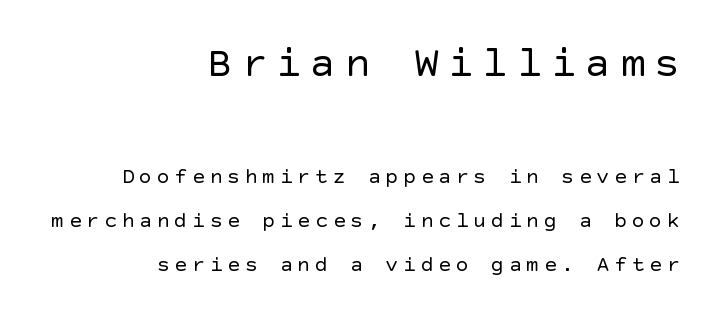
{"serif": "no", "italic": "no", "bold": "no", "weight": "regular", "width": "normal", "x_height": "large", "underline": "no", "align": "right", "line_spacing": "loose", "line_spacing_ratio": 2.01, "letter_spacing": "wide", "letter_spacing_em": 0.2, "larger_block": "first", "size_ratio": 1.95, "glyph_px": 43}
